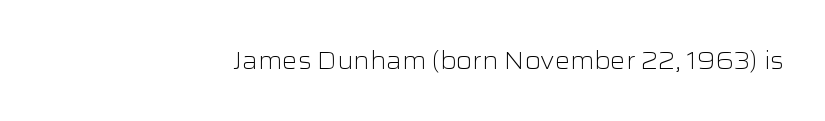
Q: Is the text bold? A: No.
Q: Is the text italic (slanted)? A: No, it is upright.
Q: Is the text underlined? A: No.
Q: How is the paragraph aligned? A: Right-aligned.
Q: Is the spacing between letters normal or unusually wide? A: Normal.
